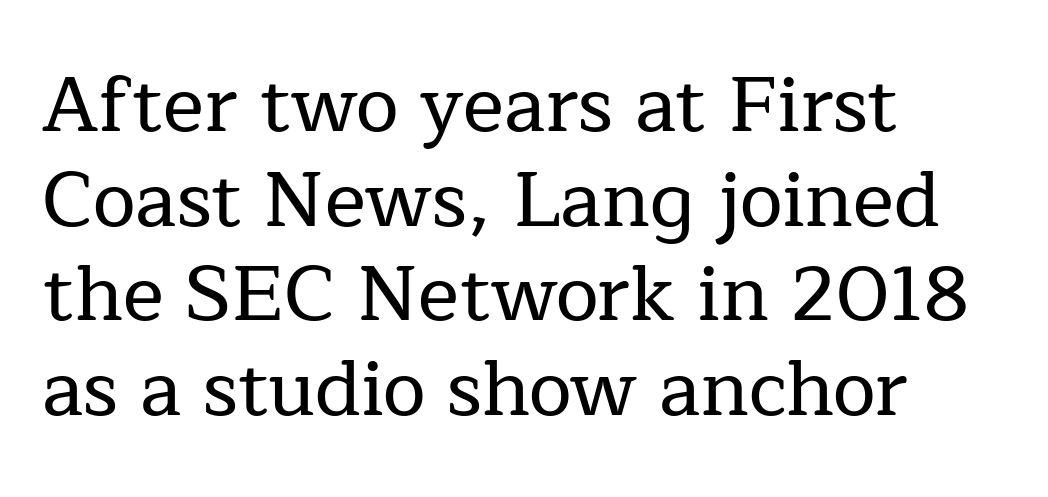
Q: Is the text italic (slanted)? A: No, it is upright.
Q: Is the typeface a serif or a sans-serif typeface? A: Serif.
Q: Is the text underlined? A: No.
Q: How is the paragraph aligned? A: Left-aligned.
Q: Is the spacing between letters normal or unusually wide? A: Normal.
Q: Width (condensed, normal, or wide)? A: Normal.
Q: Stroke contrast? A: Low.
Q: x-height? A: Medium.
Q: Monospaced? A: No.
